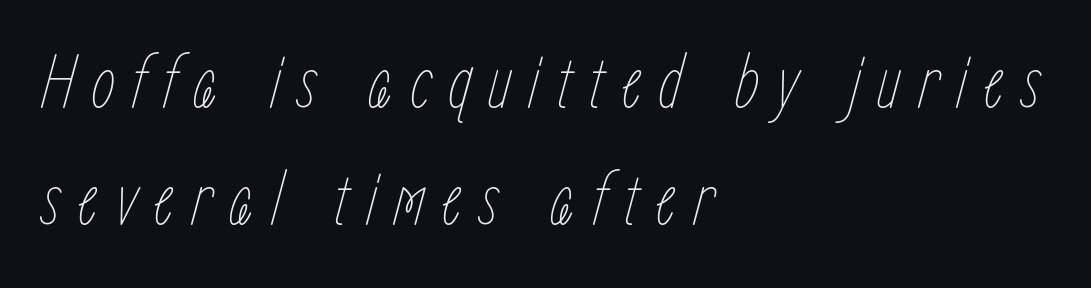
Q: Is the text bold? A: No.
Q: Is the text italic (slanted)? A: Yes, it leans right by about 15 degrees.
Q: Is the text underlined? A: No.
Q: How is the paragraph aligned? A: Left-aligned.
Q: Is the spacing between letters normal or unusually wide? A: Unusually wide.
Q: Is the spacing between lines tight, normal or loose? A: Normal.
Q: Width (condensed, normal, or wide)? A: Condensed.
Q: Stroke contrast? A: Low.
Q: x-height? A: Medium.
Q: Monospaced? A: No.
